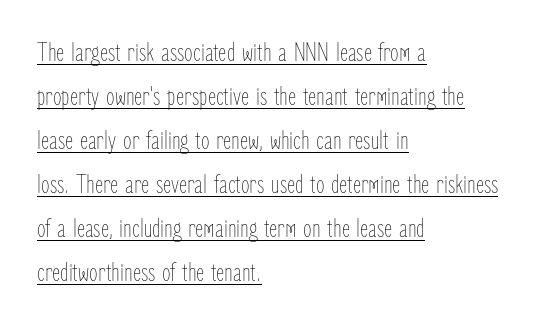
Italic? Not at all — the glyphs are vertical. Each line of the rendering has a horizontal stroke beneath the glyphs. The setting favours the left margin, as ordinary paragraphs usually do. Honestly, the letter spacing is just normal — you wouldn't notice it. Think of a printed novel: that variable character pitch is what you see here. What's the leading like? Ordinary, nothing unusual.
